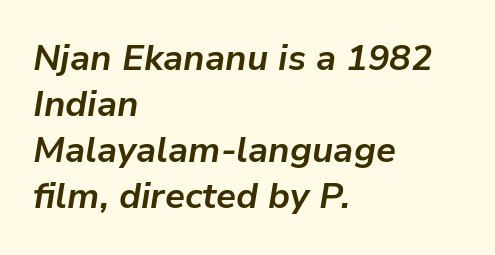
As a designer I'd log this as weight 700, bold. Varying glyph widths throughout — classic text-font behaviour. Slant detected: the letters are inclined. Caption: multi-line text, flush left, ragged right. Compared with typical body copy, the letter spacing here is the same.
